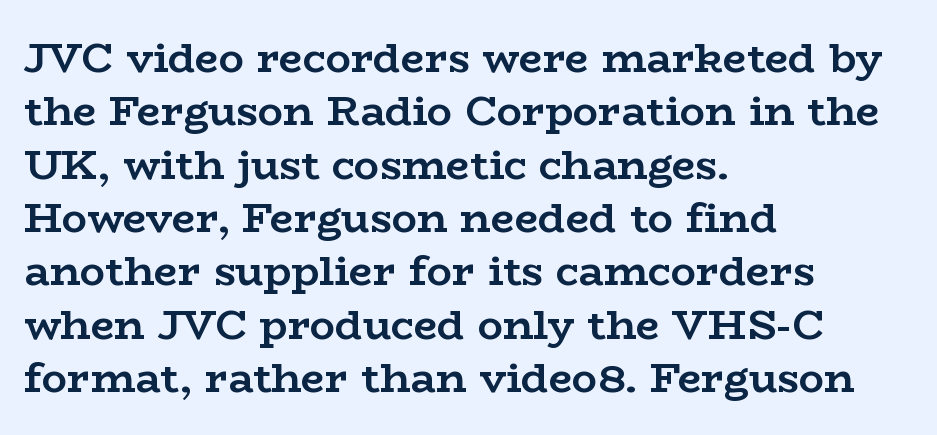
Glance below the letters and you will spot only blank space. Italic: no, the glyphs are upright roman. Honestly, the letter spacing is just normal — you wouldn't notice it. Successive baselines arrive at the customary interval. The characters look thick and weighty, a clear bold.
